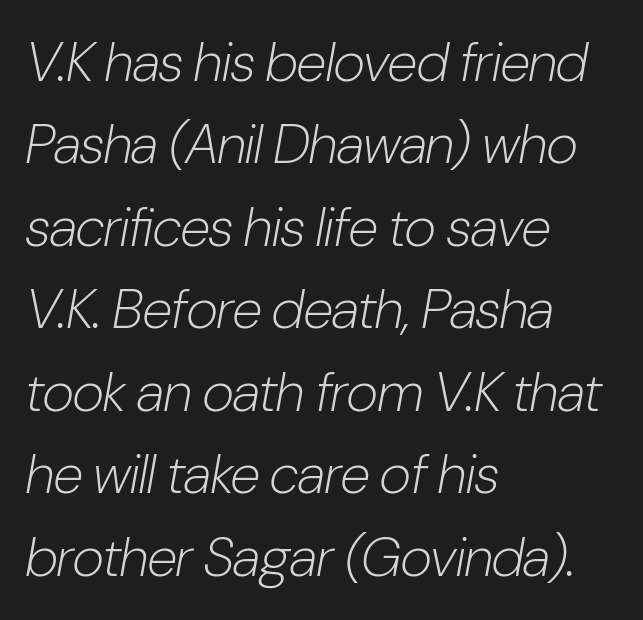
Rendered with sloped, italic letterforms. Is there much room between lines? A standard amount, neither cramped nor airy. The characters are drawn with everyday or finer stroke widths. Is the block centered? No — it sits flush against the left margin. Proportional: the letters do not fall into vertical columns.
